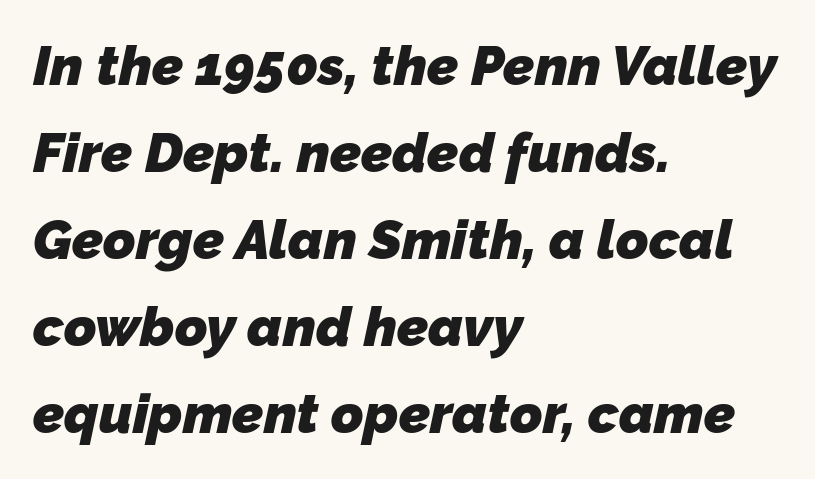
{"serif": "no", "bold": "yes", "weight": "heavy", "width": "normal", "stroke_contrast": "low", "x_height": "medium", "monospaced": "no", "underline": "no", "align": "left", "line_spacing": "normal", "line_spacing_ratio": 1.58, "letter_spacing": "normal", "letter_spacing_em": 0.0, "glyph_px": 55}
